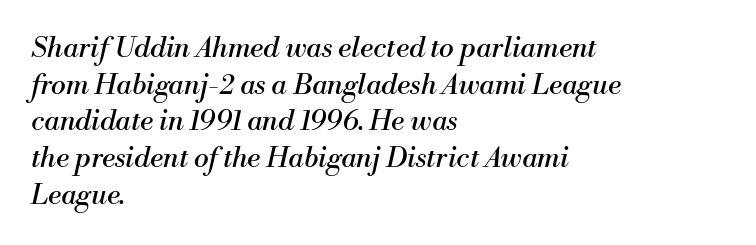
{"serif": "yes", "italic": "yes", "lean": "right", "slant_degrees": 13, "bold": "no", "weight": "regular", "width": "normal", "stroke_contrast": "medium", "x_height": "small", "monospaced": "no", "underline": "no", "align": "left", "line_spacing": "normal", "line_spacing_ratio": 1.31, "letter_spacing": "normal", "letter_spacing_em": 0.0, "glyph_px": 28}
